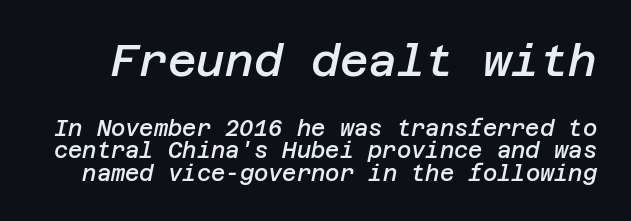
The image shows 44 px semibold type, italic (leaning right); set tight line spacing (1.03x), normal letter spacing, not underlined; the first (top) block is 2.0x larger; low stroke contrast and a large x-height.
